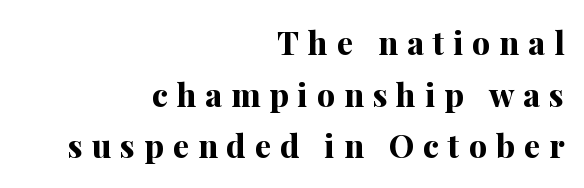
Q: Is the text bold? A: Yes.
Q: Is the text italic (slanted)? A: No, it is upright.
Q: Is the typeface a serif or a sans-serif typeface? A: Serif.
Q: Is the text underlined? A: No.
Q: How is the paragraph aligned? A: Right-aligned.
Q: Is the spacing between letters normal or unusually wide? A: Unusually wide.
Q: Is the spacing between lines tight, normal or loose? A: Normal.
Q: Width (condensed, normal, or wide)? A: Normal.
Q: Stroke contrast? A: Medium.
Q: x-height? A: Medium.
Q: Monospaced? A: No.
